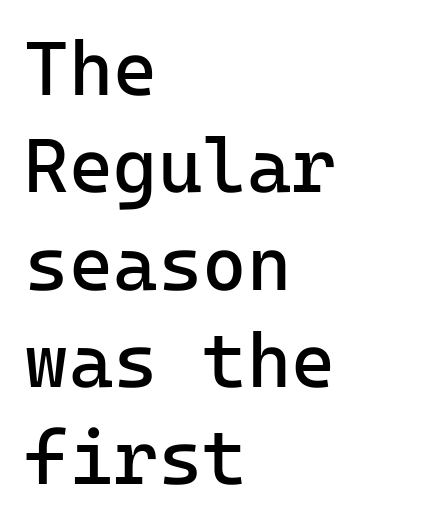
{"serif": "no", "italic": "no", "bold": "no", "weight": "regular", "width": "normal", "stroke_contrast": "low", "x_height": "medium", "underline": "no", "align": "left", "line_spacing": "normal", "line_spacing_ratio": 1.28, "letter_spacing": "normal", "letter_spacing_em": 0.0, "glyph_px": 76}
